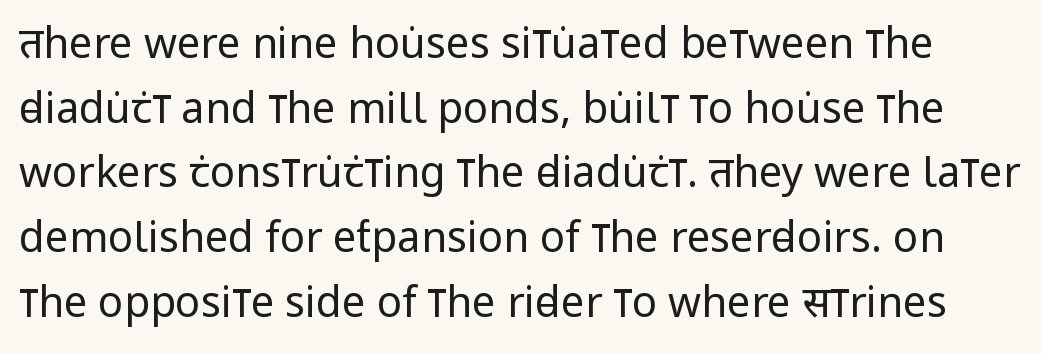
{"serif": "no", "italic": "no", "bold": "no", "weight": "regular", "width": "condensed", "stroke_contrast": "low", "x_height": "large", "monospaced": "no", "underline": "no", "line_spacing": "normal", "line_spacing_ratio": 1.54, "letter_spacing": "normal", "letter_spacing_em": 0.0, "glyph_px": 42}
